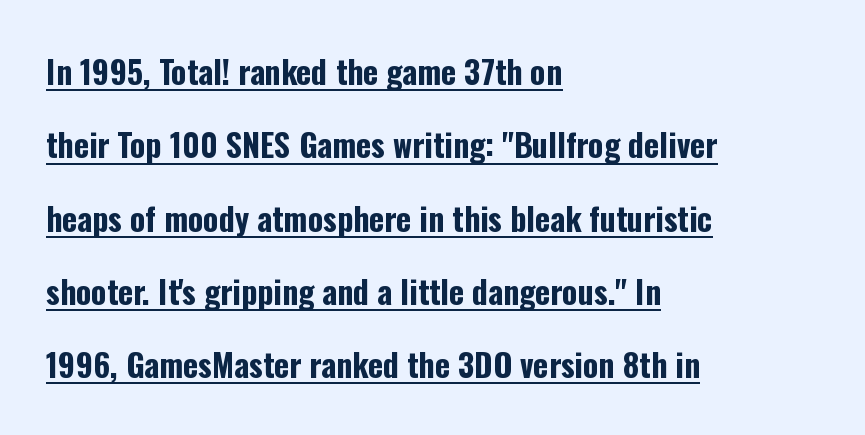
Q: Is the text bold? A: Yes.
Q: Is the text italic (slanted)? A: No, it is upright.
Q: Is the typeface a serif or a sans-serif typeface? A: Sans-serif.
Q: Is the text underlined? A: Yes.
Q: How is the paragraph aligned? A: Left-aligned.
Q: Is the spacing between letters normal or unusually wide? A: Normal.
Q: Is the spacing between lines tight, normal or loose? A: Loose.
Q: Width (condensed, normal, or wide)? A: Condensed.
Q: Stroke contrast? A: Low.
Q: x-height? A: Medium.
Q: Monospaced? A: No.
